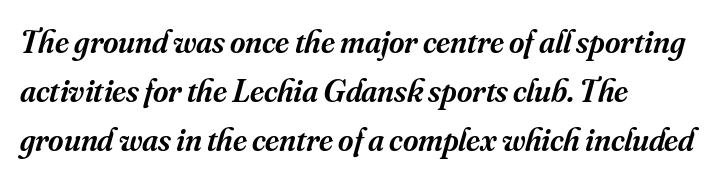
Successive baselines arrive at the customary interval. Regarding serifs, this sample has them. The face used here is rendered with its standard letterfit. The passage shown leans; its letterforms are oblique.
